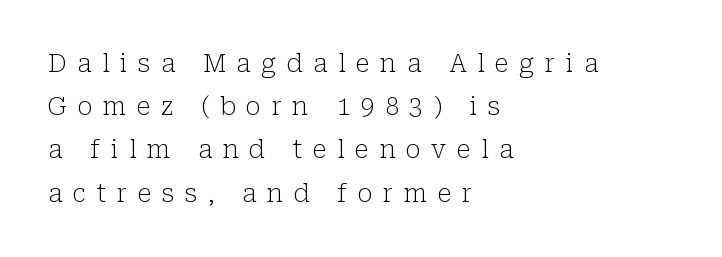
A typesetter would call this heavily tracked-out type. Every row of glyphs begins at an identical x-position on the left. Stem width sits at or under what a default text font uses. Only glyphs here, with clear space below each row. The lettering stays uniformly vertical, giving the passage a roman look.
